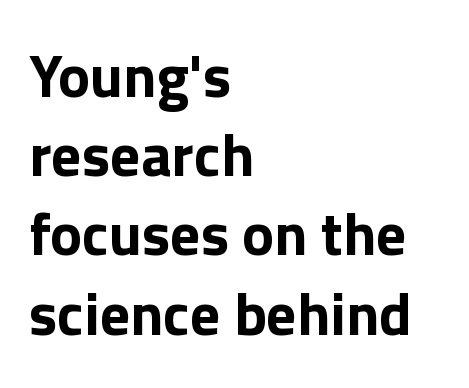
The image shows 60 px bold sans-serif type, upright; set left-aligned, normal line spacing (1.32x), normal letter spacing, not underlined; a medium x-height.
